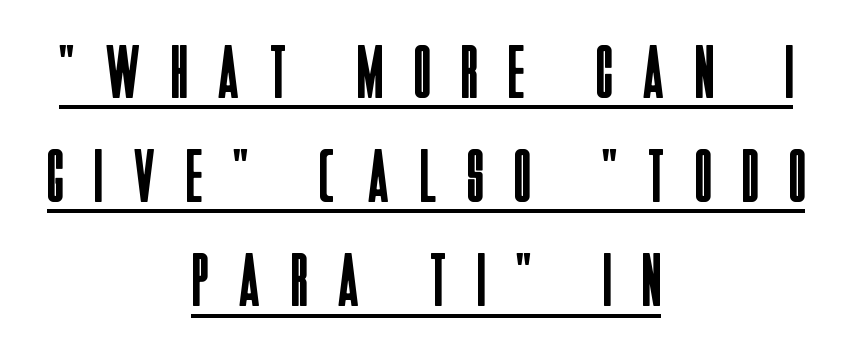
The image shows 75 px regular-weight, condensed sans-serif type, upright; set centered, normal line spacing (1.39x), unusually wide letter spacing (+0.42 em), underlined; low stroke contrast and a large x-height.
